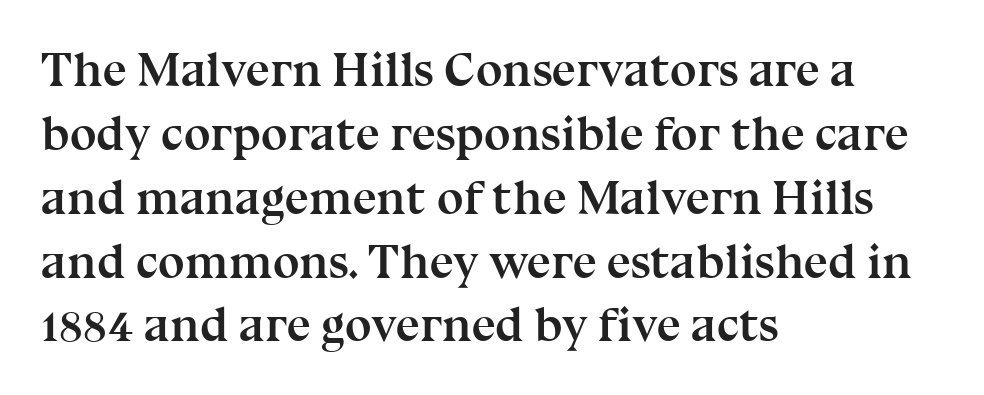
{"serif": "yes", "italic": "no", "bold": "yes", "weight": "semibold", "width": "normal", "stroke_contrast": "medium", "x_height": "medium", "monospaced": "no", "underline": "no", "align": "left", "line_spacing": "normal", "line_spacing_ratio": 1.33, "letter_spacing": "normal", "letter_spacing_em": 0.0, "glyph_px": 48}
